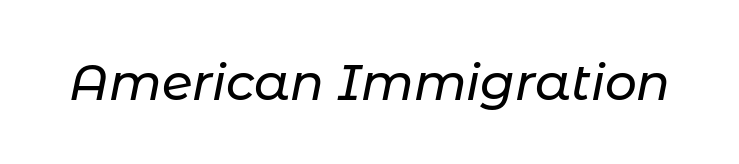
Q: Is the text italic (slanted)? A: Yes, it leans right by about 11 degrees.
Q: Is the text underlined? A: No.
Q: Is the spacing between letters normal or unusually wide? A: Normal.
Q: Width (condensed, normal, or wide)? A: Normal.
Q: Stroke contrast? A: Low.
Q: x-height? A: Medium.
Q: Monospaced? A: No.
